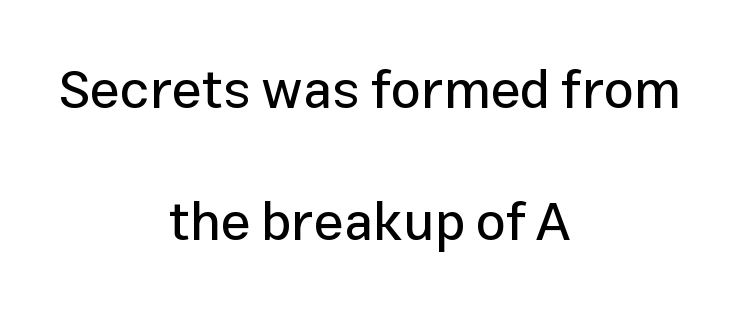
The characters display no serif detailing; their extremities are plain. Students, note that the glyphs here touch the page at normal intervals. Do the characters align in a grid? No, the font is proportional. Only glyphs here, with clear space below each row. If you folded the block vertically in half, each line would mirror itself in length. Tall strokes in this sample are plumb rather than angled.
